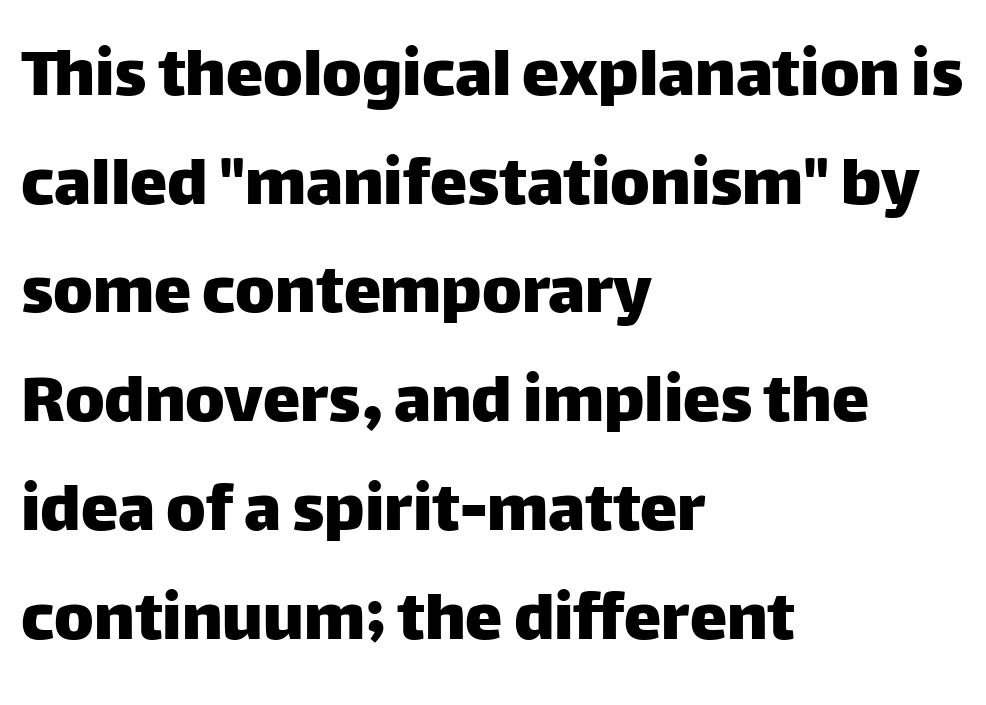
{"serif": "no", "italic": "no", "width": "normal", "stroke_contrast": "low", "x_height": "large", "monospaced": "no", "underline": "no", "align": "left", "line_spacing": "normal", "line_spacing_ratio": 1.45, "letter_spacing": "normal", "letter_spacing_em": 0.0, "glyph_px": 75}
